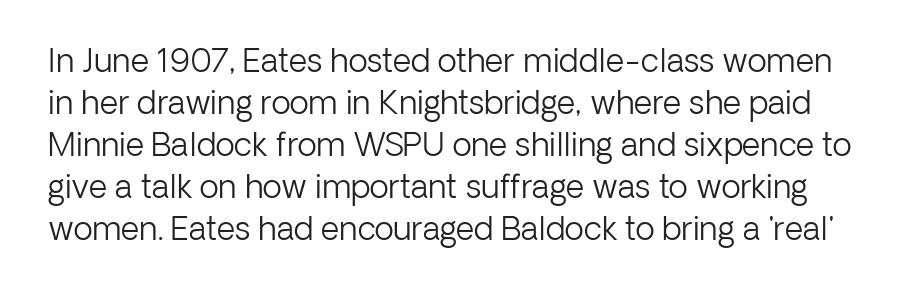
{"serif": "no", "italic": "no", "bold": "no", "weight": "light", "width": "normal", "stroke_contrast": "low", "x_height": "medium", "monospaced": "no", "underline": "no", "line_spacing": "normal", "line_spacing_ratio": 1.31, "letter_spacing": "normal", "letter_spacing_em": 0.0, "glyph_px": 32}
